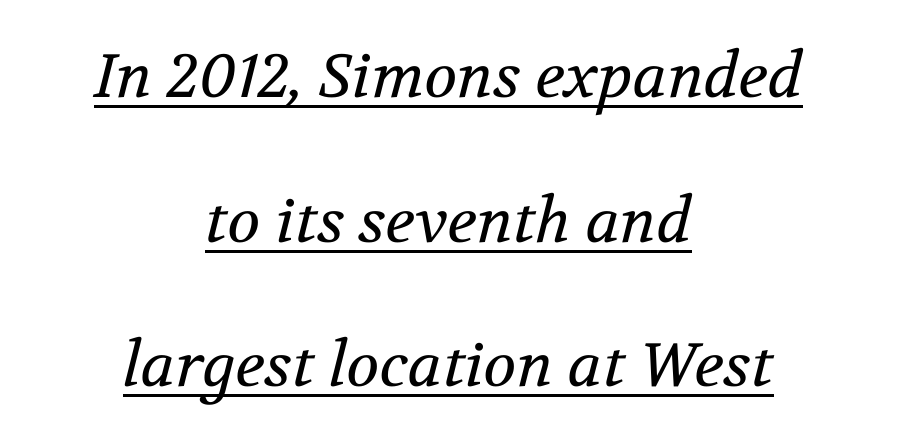
{"serif": "yes", "italic": "yes", "lean": "right", "slant_degrees": 12, "bold": "no", "weight": "regular", "width": "normal", "stroke_contrast": "medium", "x_height": "medium", "monospaced": "no", "underline": "yes", "align": "center", "line_spacing": "loose", "line_spacing_ratio": 2.37, "letter_spacing": "normal", "letter_spacing_em": 0.0, "glyph_px": 61}
